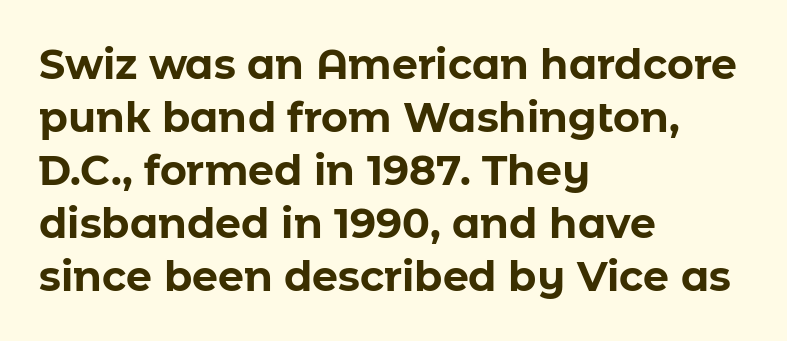
Teacher's note: observe the even left margin — that is flush-left alignment. Nothing unusual about the tracking: characters are spaced as the font intends. Each glyph is drawn with heavy, bold strokes. Does the lettering tilt? It doesn't — this is upright. One glance says typical: line gaps are just what's usual.
